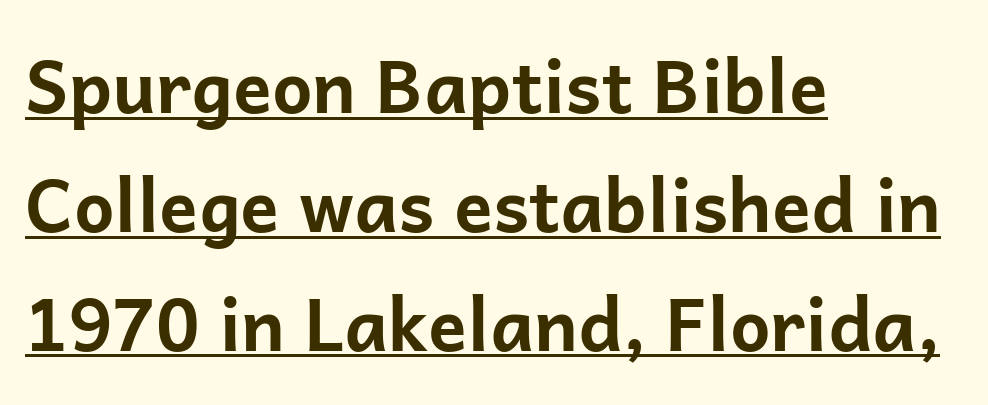
{"serif": "no", "italic": "no", "bold": "yes", "weight": "bold", "width": "normal", "stroke_contrast": "low", "x_height": "medium", "monospaced": "no", "underline": "yes", "align": "left", "line_spacing": "normal", "line_spacing_ratio": 1.65, "letter_spacing": "normal", "letter_spacing_em": 0.0, "glyph_px": 72}
